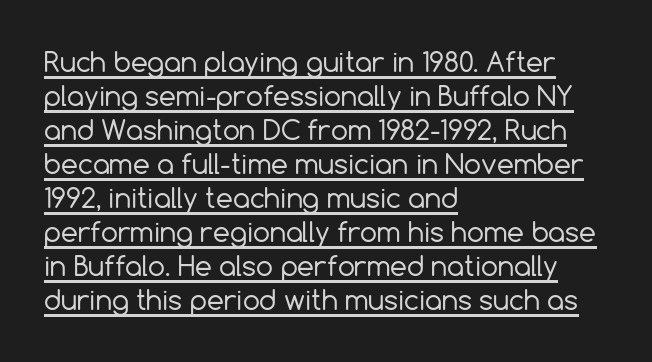
Q: Is the text bold? A: No.
Q: Is the text italic (slanted)? A: No, it is upright.
Q: Is the text underlined? A: Yes.
Q: How is the paragraph aligned? A: Left-aligned.
Q: Is the spacing between letters normal or unusually wide? A: Normal.
Q: Is the spacing between lines tight, normal or loose? A: Normal.
